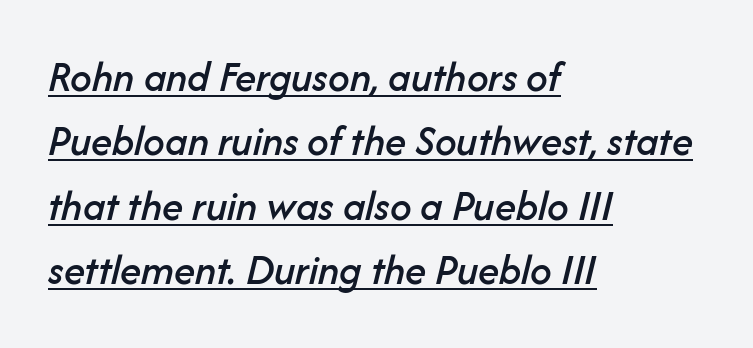
There is no visible air inserted between adjacent glyphs. This sample uses an oblique cut, with every glyph tilted off the vertical. Underlined type. Each new line begins a customary step beneath the previous one.
